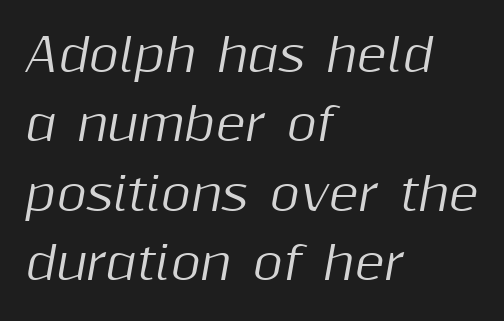
{"italic": "yes", "lean": "right", "slant_degrees": 10, "width": "normal", "stroke_contrast": "medium", "x_height": "medium", "monospaced": "no", "underline": "no", "align": "left", "line_spacing": "normal", "line_spacing_ratio": 1.51, "letter_spacing": "normal", "letter_spacing_em": 0.0, "glyph_px": 46}
